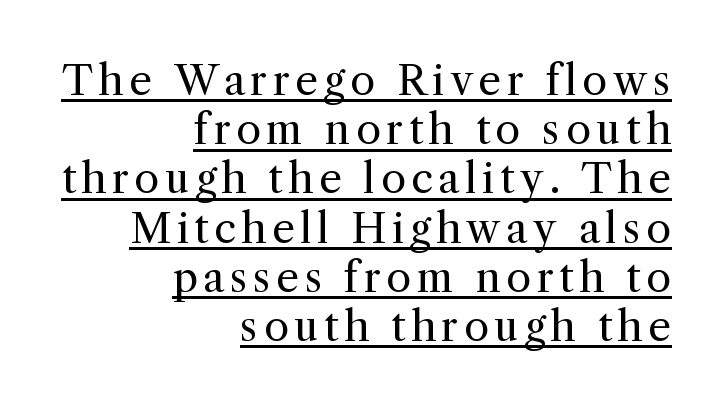
The image shows 41 px regular-weight serif type, upright; set right-aligned, line spacing 1.2x, underlined; a medium x-height.
